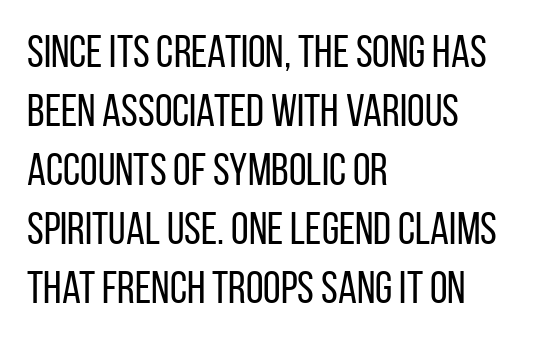
{"serif": "no", "italic": "no", "bold": "no", "weight": "regular", "width": "condensed", "stroke_contrast": "low", "x_height": "large", "monospaced": "no", "underline": "no", "align": "left", "line_spacing": "normal", "line_spacing_ratio": 1.31, "letter_spacing": "normal", "letter_spacing_em": 0.0, "glyph_px": 45}
